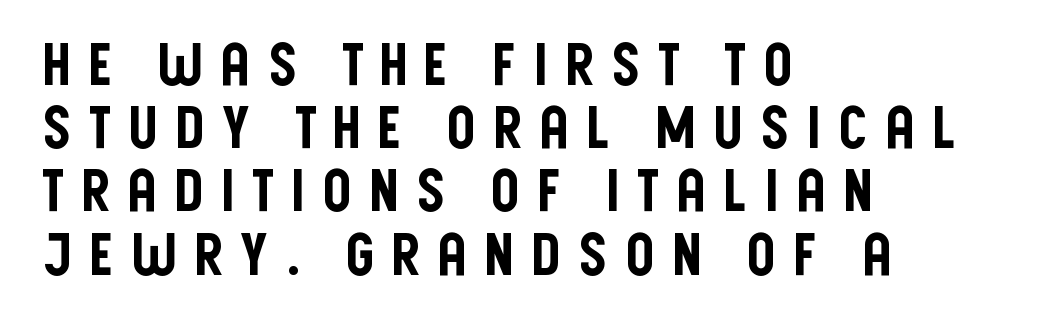
The image shows 58 px condensed sans-serif type, upright; set left-aligned, tight line spacing (1.09x), unusually wide letter spacing (+0.27 em), not underlined; low stroke contrast and a large x-height.
